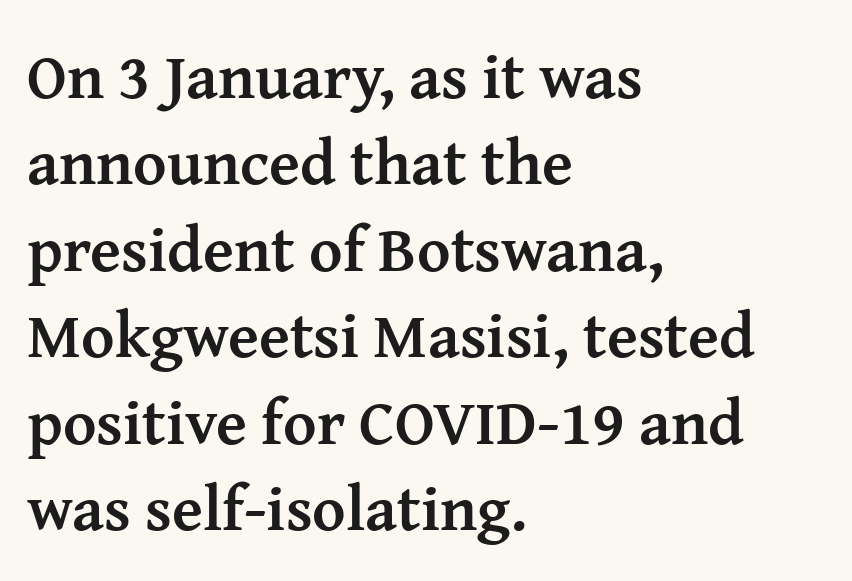
The specimen omits any rule beneath the text block's lines. Old-style or modern, the face here clearly has serifs. Italic? Not at all — the glyphs are vertical. The gaps between neighbouring characters are ordinary and unremarkable. Note the varied advance widths — an 'i' is clearly narrower than an 'm'.
